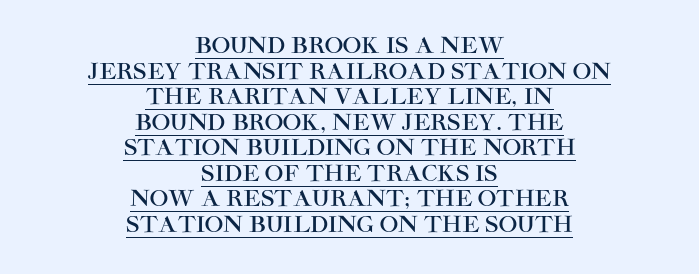
The image shows 22 px text type, upright; set centered, line spacing 1.16x, normal letter spacing, underlined.
